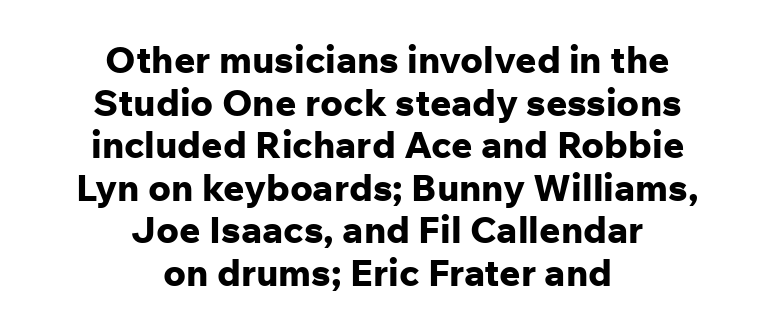
Q: Is the text bold? A: Yes.
Q: Is the text italic (slanted)? A: No, it is upright.
Q: Is the typeface a serif or a sans-serif typeface? A: Sans-serif.
Q: Is the text underlined? A: No.
Q: How is the paragraph aligned? A: Centered.
Q: Is the spacing between letters normal or unusually wide? A: Normal.
Q: Is the spacing between lines tight, normal or loose? A: Tight.
Q: Width (condensed, normal, or wide)? A: Normal.
Q: Stroke contrast? A: Low.
Q: x-height? A: Medium.
Q: Monospaced? A: No.
